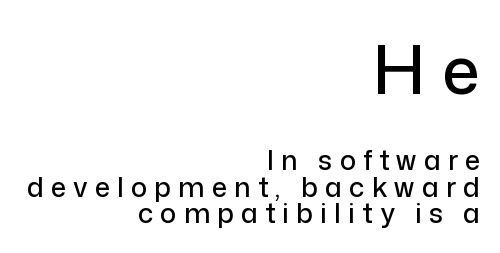
These lines stack with their right ends in a neat column. In terms of letterform style, serifs are entirely absent. The gap between lines stays unmarked. Leading is clearly below the norm, producing a dense column. Character widths vary here, with narrow letters taking less room than wide ones.
